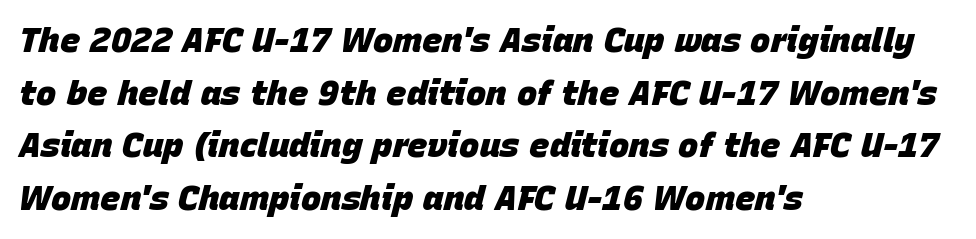
Q: Is the text bold? A: Yes.
Q: Is the text italic (slanted)? A: Yes, it leans right by about 15 degrees.
Q: Is the text underlined? A: No.
Q: How is the paragraph aligned? A: Left-aligned.
Q: Is the spacing between letters normal or unusually wide? A: Normal.
Q: Is the spacing between lines tight, normal or loose? A: Normal.
Q: Width (condensed, normal, or wide)? A: Normal.
Q: Stroke contrast? A: Low.
Q: x-height? A: Large.
Q: Monospaced? A: No.
